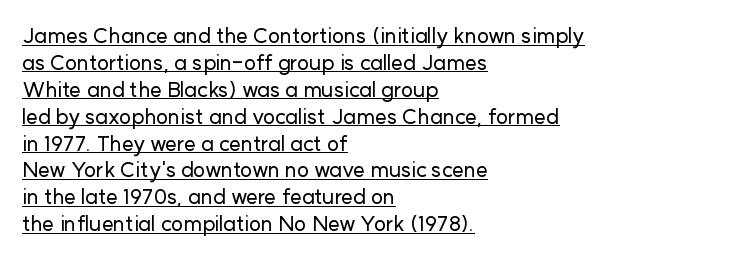
{"italic": "no", "underline": "yes", "align": "left", "line_spacing": "normal", "line_spacing_ratio": 1.28, "letter_spacing": "normal", "letter_spacing_em": 0.0, "glyph_px": 21}
